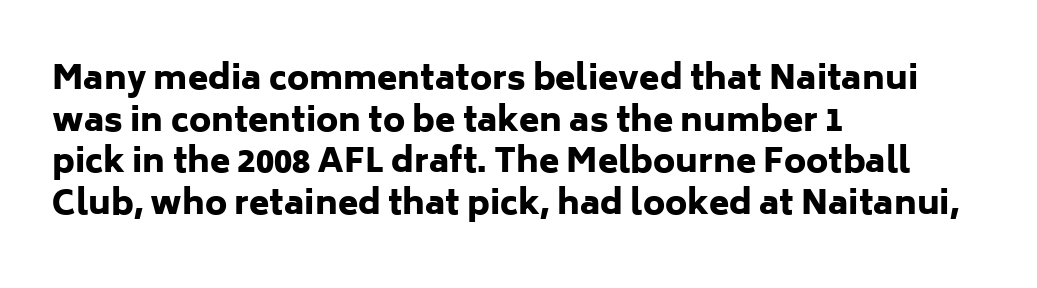
The space between consecutive lines is moderate. The face used here is rendered with its standard letterfit. Regarding serifs, this sample does without them. Style check: upright. Just letters on the line, the space beneath them empty. Does the weight exceed regular? Yes, all the way to bold.
